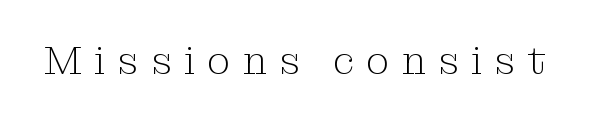
{"serif": "yes", "italic": "no", "bold": "no", "weight": "light", "width": "normal", "stroke_contrast": "medium", "x_height": "medium", "monospaced": "no", "underline": "no", "letter_spacing": "wide", "letter_spacing_em": 0.31, "glyph_px": 40}
